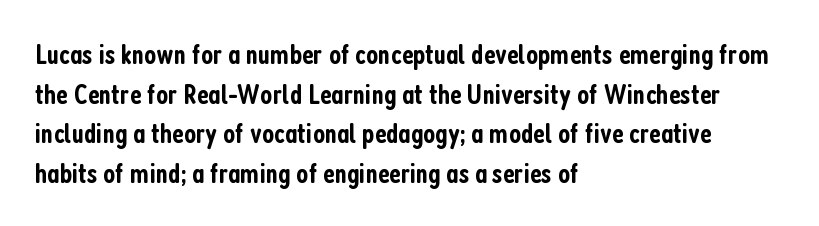
{"serif": "no", "italic": "no", "bold": "semi", "weight": "semibold", "width": "condensed", "stroke_contrast": "low", "x_height": "medium", "monospaced": "no", "underline": "no", "align": "left", "line_spacing": "normal", "line_spacing_ratio": 1.37, "letter_spacing": "normal", "letter_spacing_em": 0.0, "glyph_px": 29}
